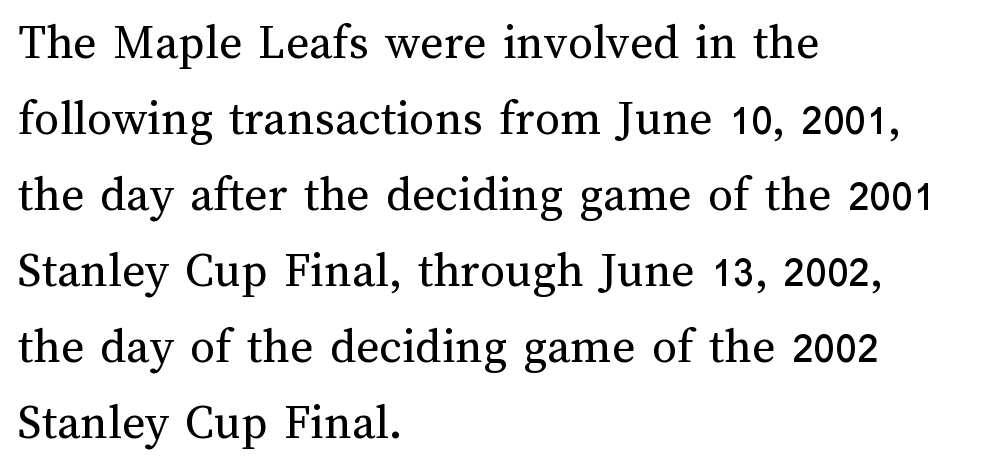
The zone under the glyphs is completely vacant. Standard letterfit; no display-style spreading of the glyphs. A student would call this left alignment; a typographer would say flush left, rag right. Style check: upright. Is this a fixed-width face? No — the glyphs have proportional, varying widths.
